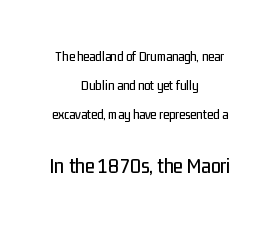
{"italic": "no", "underline": "no", "align": "center", "line_spacing": "loose", "line_spacing_ratio": 2.08, "letter_spacing": "normal", "letter_spacing_em": 0.0, "larger_block": "second", "size_ratio": 1.57, "glyph_px": 22}
